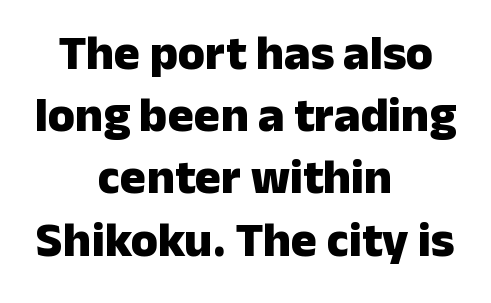
{"serif": "no", "italic": "no", "bold": "yes", "weight": "heavy", "width": "normal", "stroke_contrast": "low", "x_height": "medium", "monospaced": "no", "underline": "no", "align": "center", "line_spacing": "normal", "line_spacing_ratio": 1.27, "letter_spacing": "normal", "letter_spacing_em": 0.0, "glyph_px": 49}
